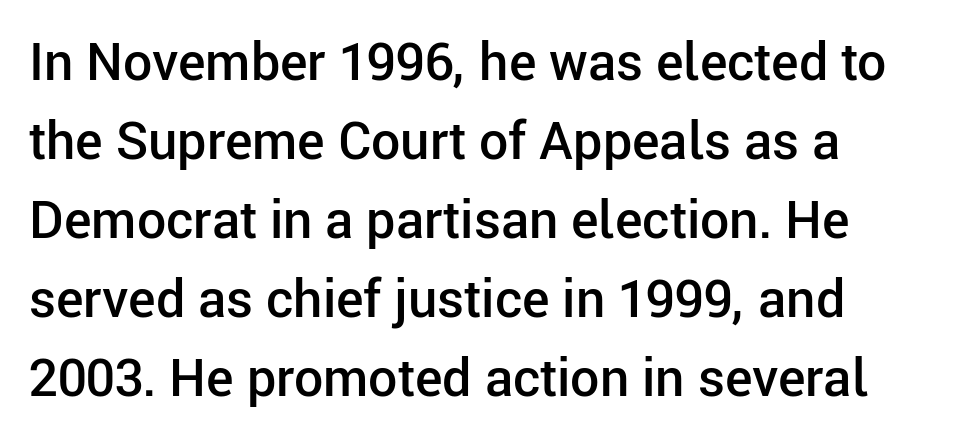
{"serif": "no", "italic": "no", "bold": "semi", "weight": "semibold", "width": "normal", "stroke_contrast": "low", "x_height": "medium", "monospaced": "no", "underline": "no", "align": "left", "line_spacing": "normal", "line_spacing_ratio": 1.52, "letter_spacing": "normal", "letter_spacing_em": 0.0, "glyph_px": 52}
